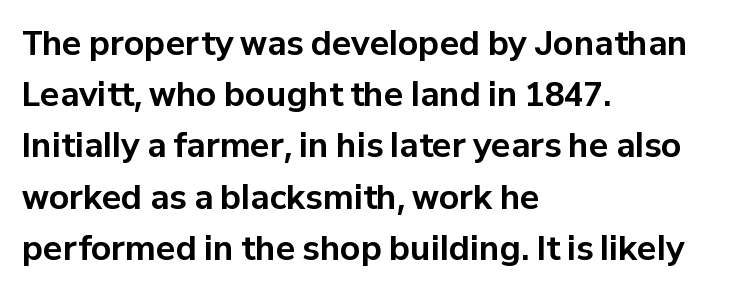
The image shows 32 px bold sans-serif type, upright; set left-aligned, normal line spacing (1.6x), normal letter spacing, not underlined; low stroke contrast and a medium x-height.
